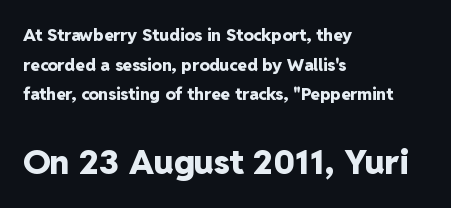
These two chunks differ in scale, with the bottom chunk taking the larger measure. Horizontal alignment here is leftward, the default for most running prose. Heavy-handed strokes throughout: this text is bold. The text was rendered using a sans face with plain stroke endings. Varying glyph widths throughout — classic text-font behaviour. Glance below the letters and you will spot only blank space.
